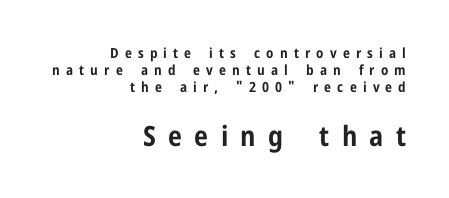
The letters advance in unequal steps, a hallmark of proportional type. Note: smaller setting up top, larger setting below. The rendering inserts visible extra space after every character. The gap between lines stays unmarked. The compositor pushed each line to the right boundary.
